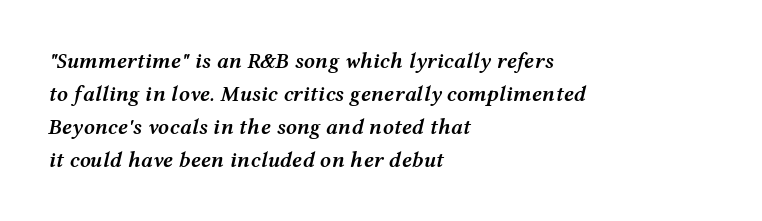
Q: Is the text bold? A: Semi-bold.
Q: Is the text italic (slanted)? A: Yes, it leans right by about 12 degrees.
Q: Is the text underlined? A: No.
Q: How is the paragraph aligned? A: Left-aligned.
Q: Is the spacing between letters normal or unusually wide? A: Normal.
Q: Is the spacing between lines tight, normal or loose? A: Normal.
